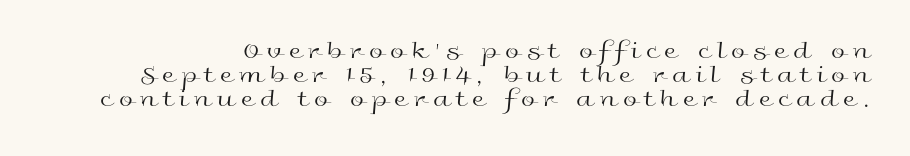
{"italic": "no", "bold": "no", "underline": "no", "line_spacing": "tight", "line_spacing_ratio": 0.97, "letter_spacing": "wide", "letter_spacing_em": 0.27, "glyph_px": 25}
